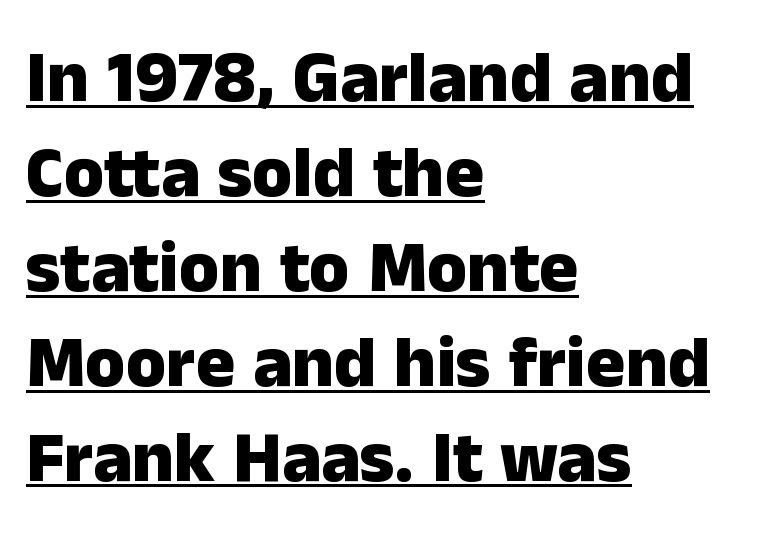
Q: Is the text bold? A: Yes.
Q: Is the text italic (slanted)? A: No, it is upright.
Q: Is the typeface a serif or a sans-serif typeface? A: Sans-serif.
Q: Is the text underlined? A: Yes.
Q: How is the paragraph aligned? A: Left-aligned.
Q: Is the spacing between letters normal or unusually wide? A: Normal.
Q: Is the spacing between lines tight, normal or loose? A: Normal.
Q: Width (condensed, normal, or wide)? A: Normal.
Q: Stroke contrast? A: Low.
Q: x-height? A: Medium.
Q: Monospaced? A: No.
